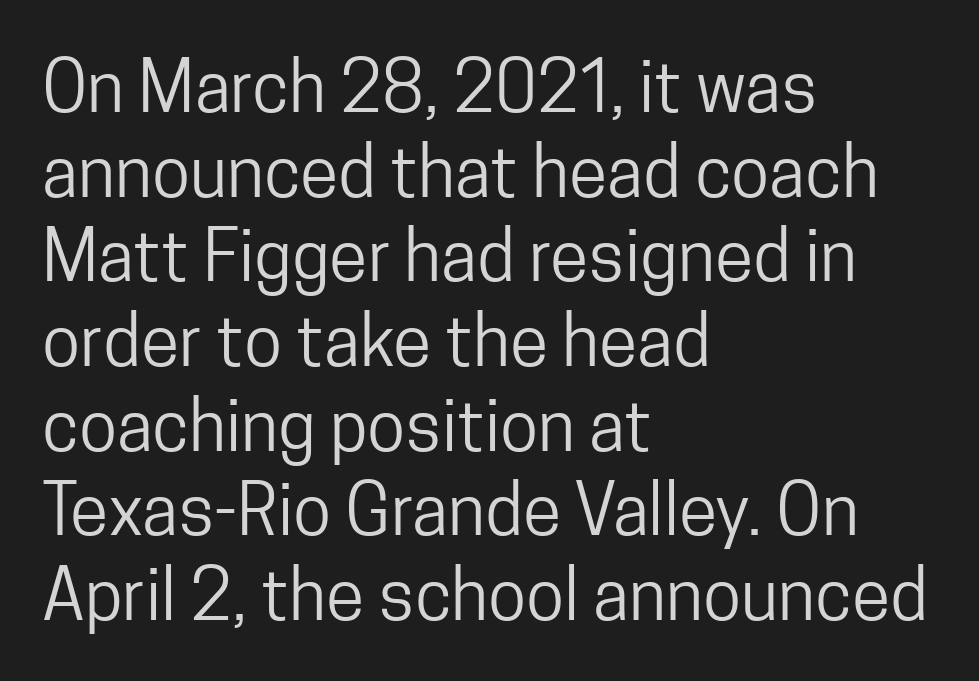
{"serif": "no", "italic": "no", "bold": "no", "weight": "regular", "width": "condensed", "stroke_contrast": "low", "x_height": "medium", "monospaced": "no", "underline": "no", "align": "left", "line_spacing_ratio": 1.21, "letter_spacing": "normal", "letter_spacing_em": 0.0, "glyph_px": 70}
